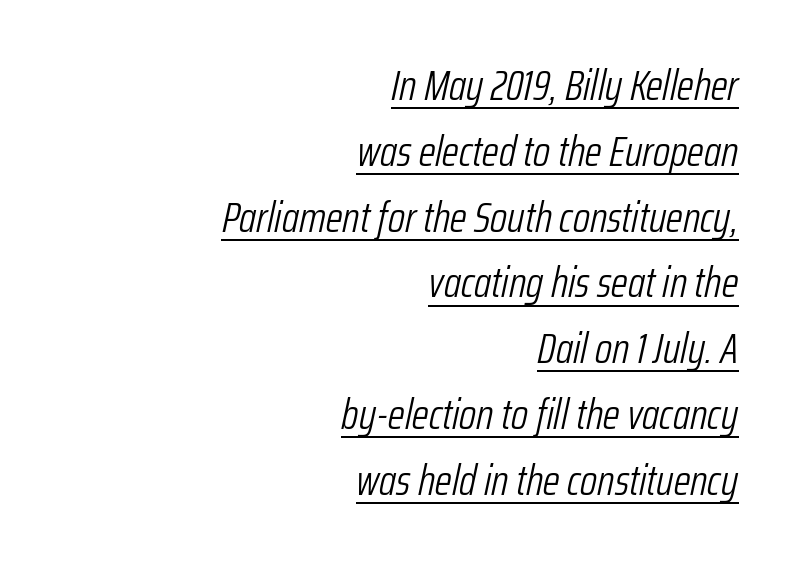
The lines in this sample share a right terminus and differ only in where they begin. Is this a fixed-width face? No — the glyphs have proportional, varying widths. Quick note: underline on. Stem width sits at or under what a default text font uses. Tall strokes in this sample are angled rather than plumb. The gaps between neighbouring characters are ordinary and unremarkable.
